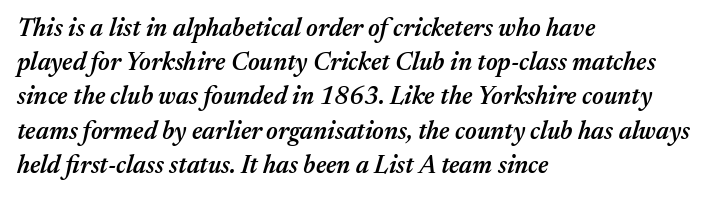
{"italic": "yes", "lean": "right", "slant_degrees": 17, "bold": "semi", "underline": "no", "align": "left", "line_spacing": "normal", "line_spacing_ratio": 1.37, "letter_spacing": "normal", "letter_spacing_em": 0.0, "glyph_px": 25}
